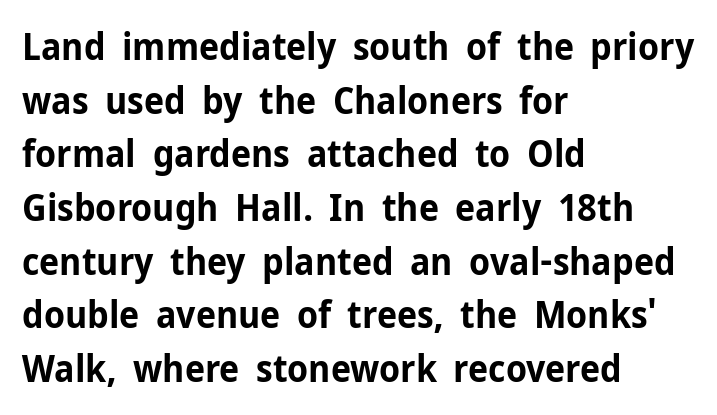
The image shows 37 px bold sans-serif type, upright; set left-aligned, normal line spacing (1.45x), normal letter spacing, not underlined; low stroke contrast and a medium x-height.
